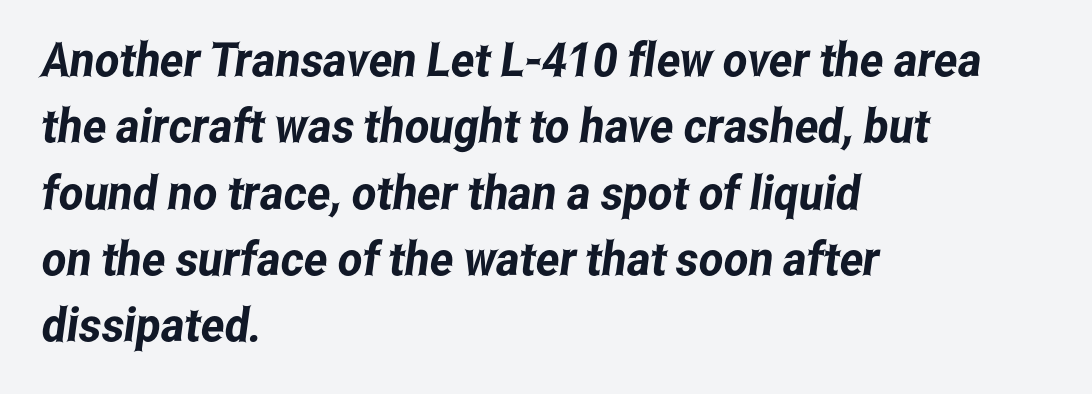
Q: Is the typeface a serif or a sans-serif typeface? A: Sans-serif.
Q: Is the text underlined? A: No.
Q: How is the paragraph aligned? A: Left-aligned.
Q: Is the spacing between letters normal or unusually wide? A: Normal.
Q: Is the spacing between lines tight, normal or loose? A: Normal.
Q: Width (condensed, normal, or wide)? A: Condensed.
Q: Stroke contrast? A: Low.
Q: x-height? A: Medium.
Q: Monospaced? A: No.
